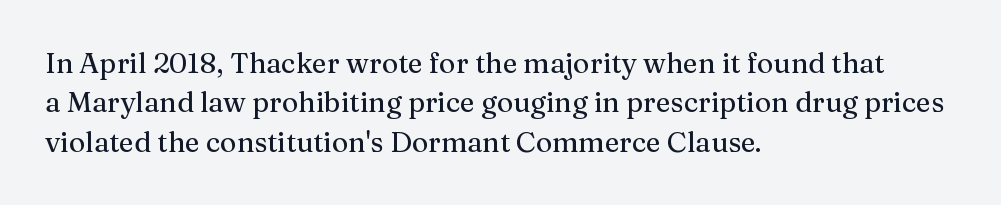
Where is the straight margin? On the left. The face used here is rendered with its standard letterfit. Check where the strokes stop: tiny serifs finish them off. The baseline area is clear.
